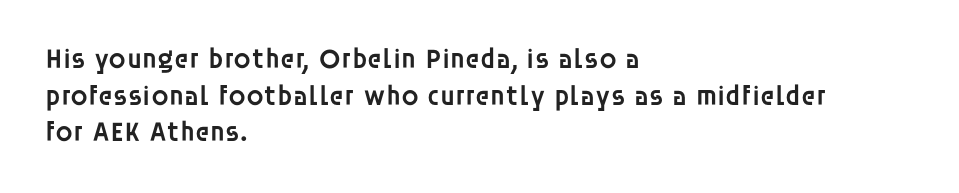
The image shows 28 px semibold sans-serif type, upright; set left-aligned, normal line spacing (1.31x), normal letter spacing, not underlined; low stroke contrast and a large x-height.
